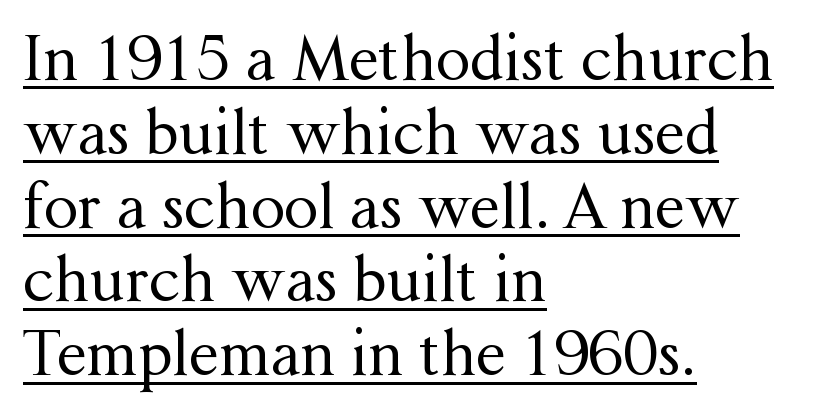
The image shows 61 px regular-weight serif type, upright; set left-aligned, line spacing 1.21x, normal letter spacing, underlined; medium stroke contrast and a medium x-height.
